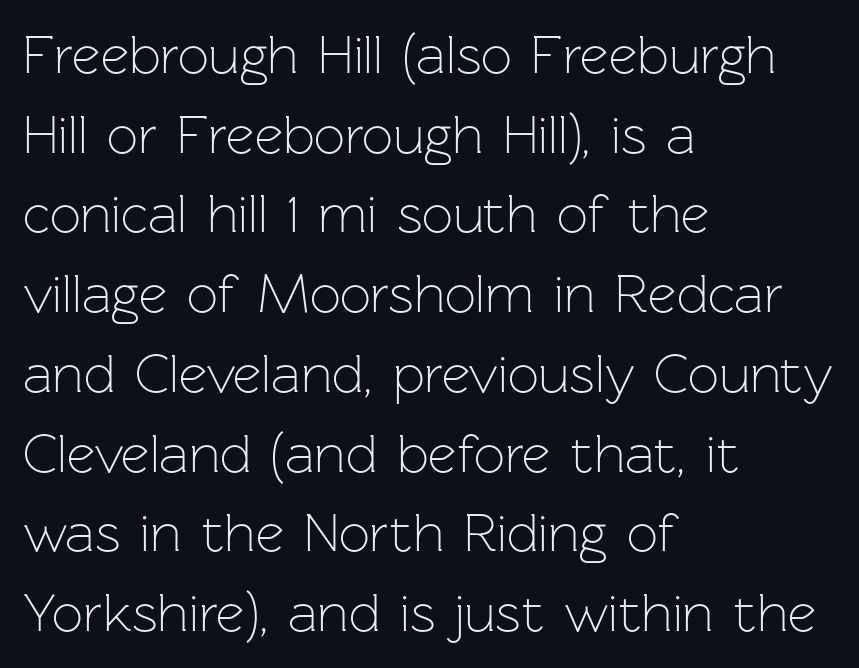
The text was rendered using a sans face with plain stroke endings. These lines are rendered in a variable-pitch font. These lines stack with their left ends in a neat column. A typesetter would call this leading conventional body-copy spacing.
